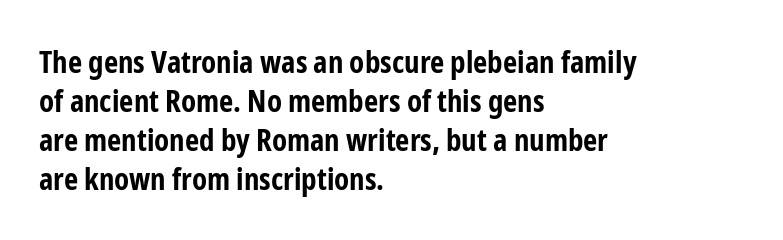
Letters rest on an invisible, unmarked baseline. The lines sit at an ordinary, default distance from one another. This rendering leaves character spacing at its baseline value. Heavy-handed strokes throughout: this text is bold.
